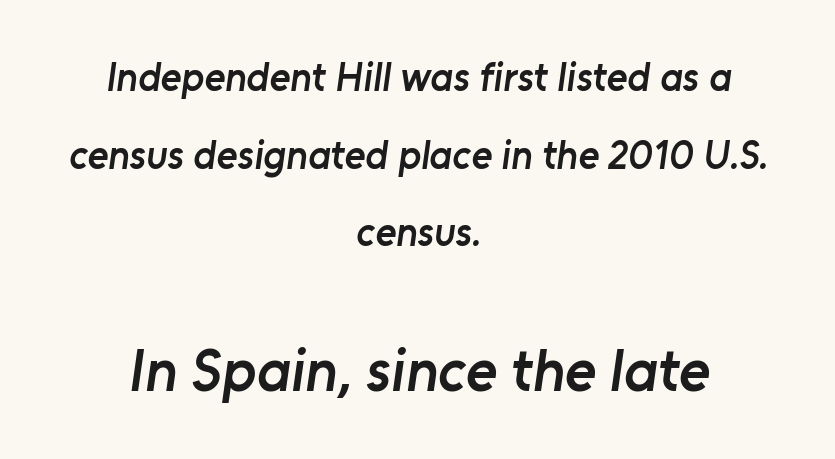
The image shows 60 px semibold sans-serif type; set centered, loose line spacing (1.94x), normal letter spacing, not underlined; the second (bottom) block is 1.5x larger; low stroke contrast and a medium x-height.
